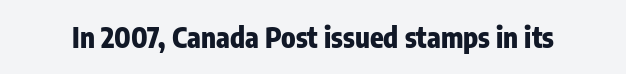
The image shows 28 px heavy, condensed sans-serif type, upright; set normal letter spacing, not underlined; low stroke contrast and a medium x-height.
